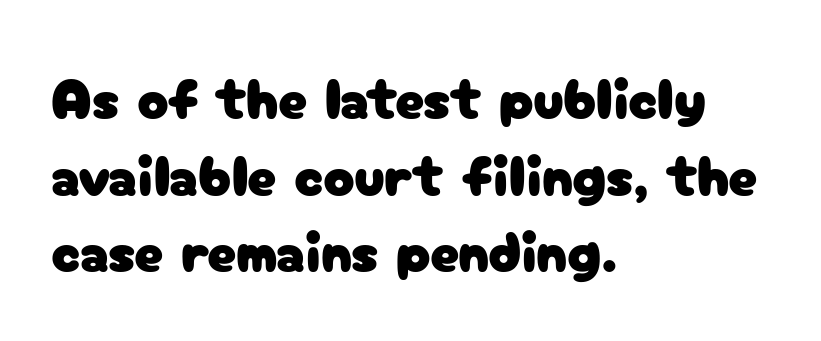
Q: Is the text italic (slanted)? A: No, it is upright.
Q: Is the typeface a serif or a sans-serif typeface? A: Sans-serif.
Q: Is the text underlined? A: No.
Q: How is the paragraph aligned? A: Left-aligned.
Q: Is the spacing between letters normal or unusually wide? A: Normal.
Q: Is the spacing between lines tight, normal or loose? A: Normal.
Q: Width (condensed, normal, or wide)? A: Normal.
Q: Stroke contrast? A: Low.
Q: x-height? A: Medium.
Q: Monospaced? A: No.
